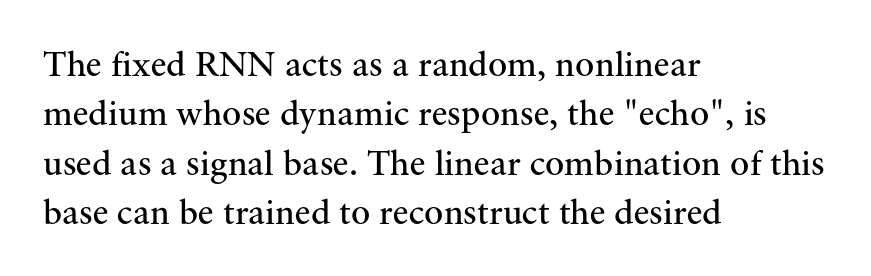
Q: Is the text bold? A: No.
Q: Is the text italic (slanted)? A: No, it is upright.
Q: Is the typeface a serif or a sans-serif typeface? A: Serif.
Q: Is the text underlined? A: No.
Q: How is the paragraph aligned? A: Left-aligned.
Q: Is the spacing between letters normal or unusually wide? A: Normal.
Q: Is the spacing between lines tight, normal or loose? A: Normal.
Q: Width (condensed, normal, or wide)? A: Normal.
Q: Stroke contrast? A: Medium.
Q: x-height? A: Small.
Q: Monospaced? A: No.
